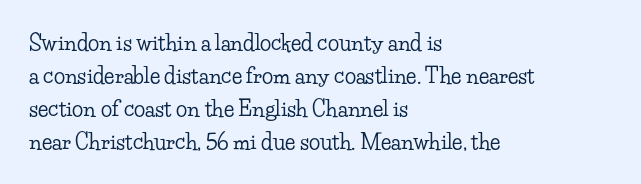
Do the letters lean? They stand straight. You could call the tracking neutral — neither tight nor loose. The passage shown is not underscored anywhere. The ragged edge is on the right, which tells us the setting is flush left. Students, observe: this is what conventionally led text looks like.
